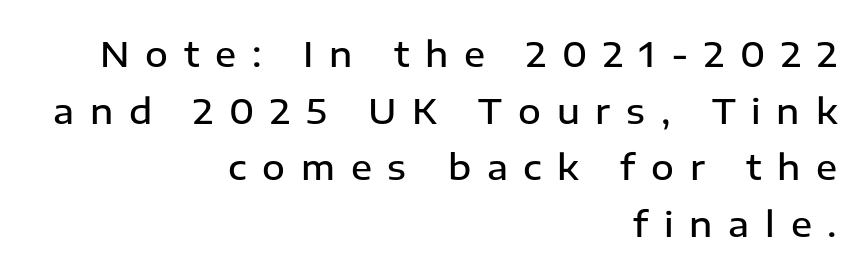
I'd call this a sans setting — the letters go barefoot. A typesetter would call this proportional, since set widths differ per character. Leading matches the norm, producing a regular column. The type sits square on the baseline with zero lean. The passage shown has open, widely tracked lettering throughout. Teacher's note: observe the even right margin — that is flush-right alignment.
